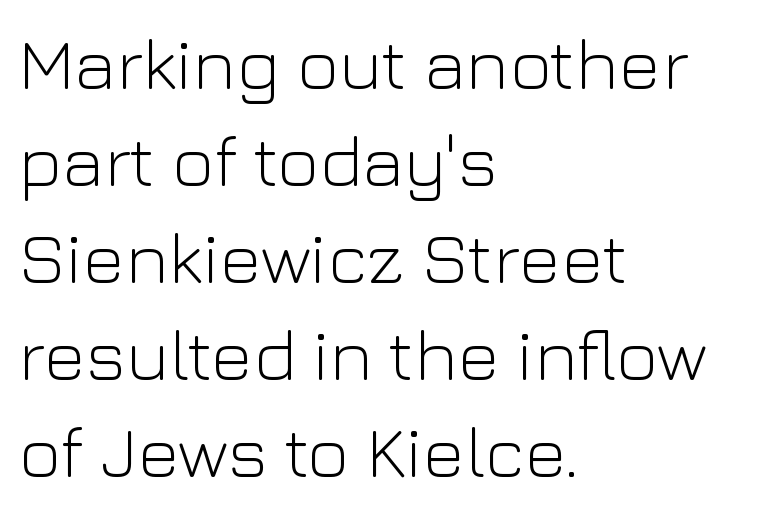
{"serif": "no", "italic": "no", "bold": "no", "weight": "light", "width": "normal", "stroke_contrast": "low", "x_height": "medium", "monospaced": "no", "underline": "no", "align": "left", "line_spacing": "normal", "line_spacing_ratio": 1.33, "letter_spacing": "normal", "letter_spacing_em": 0.0, "glyph_px": 73}
